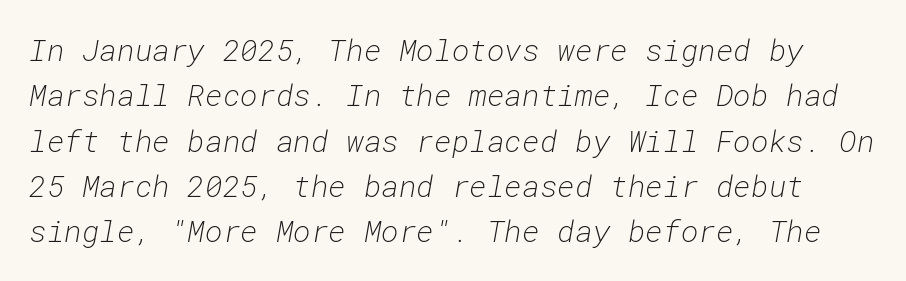
Weight: not bold — regular or lighter. Short note: letters normally spaced. This rendering features lettering with no underline. Is this a fixed-width face? Yes — each glyph sits in an identical cell. Whoever set this chose a conventional vertical rhythm. An italicized treatment has been applied to the whole sample.
